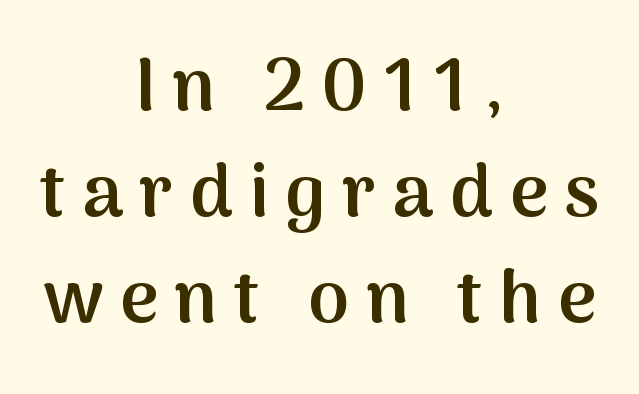
The image shows 74 px semibold sans-serif type, upright; set centered, normal line spacing (1.43x), unusually wide letter spacing (+0.22 em), not underlined; medium stroke contrast and a medium x-height.
